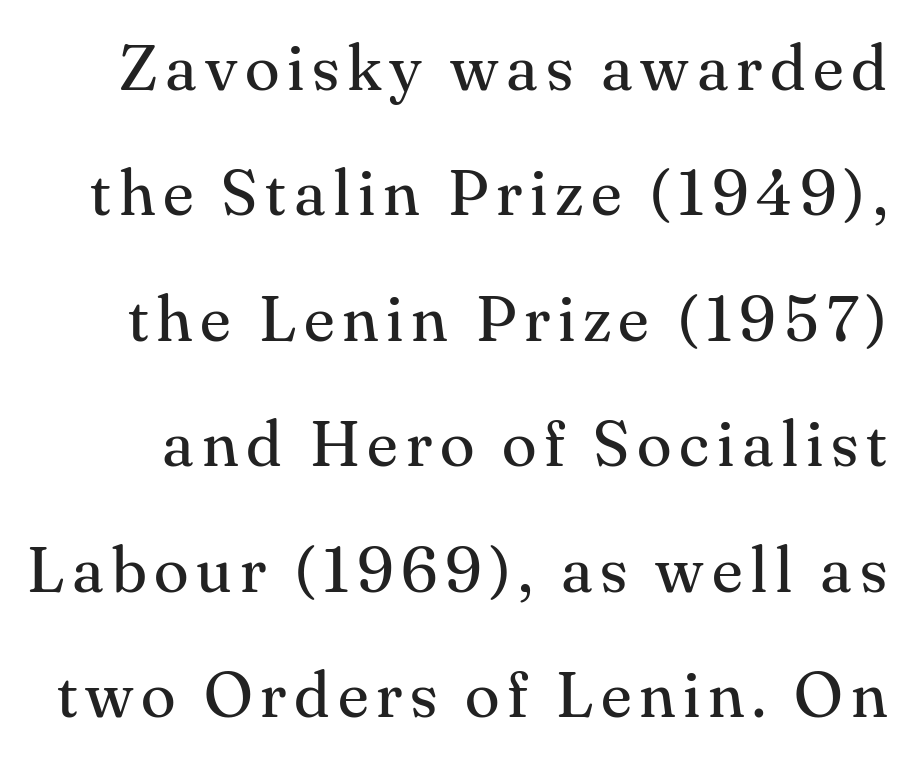
Q: Is the text bold? A: No.
Q: Is the text italic (slanted)? A: No, it is upright.
Q: Is the typeface a serif or a sans-serif typeface? A: Serif.
Q: Is the text underlined? A: No.
Q: Is the spacing between lines tight, normal or loose? A: Loose.
Q: Width (condensed, normal, or wide)? A: Normal.
Q: Stroke contrast? A: Medium.
Q: x-height? A: Small.
Q: Monospaced? A: No.
